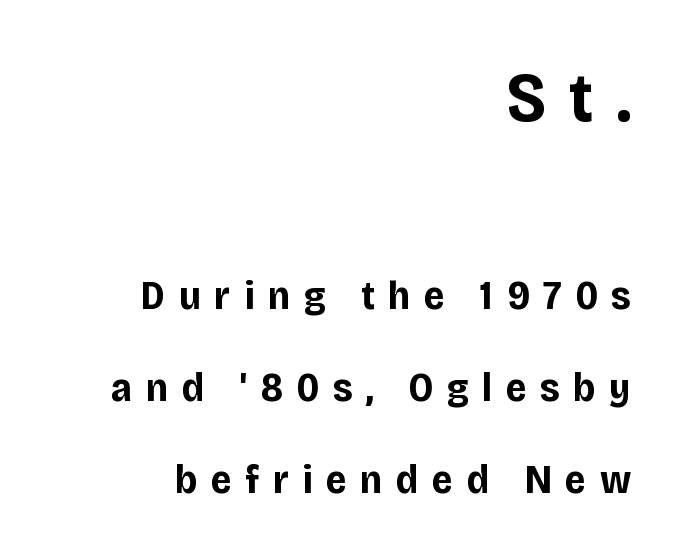
The image shows 71 px bold sans-serif type, upright; set right-aligned, loose line spacing (2.24x), unusually wide letter spacing (+0.33 em), not underlined; the first (top) block is 1.73x larger; low stroke contrast and a large x-height.
